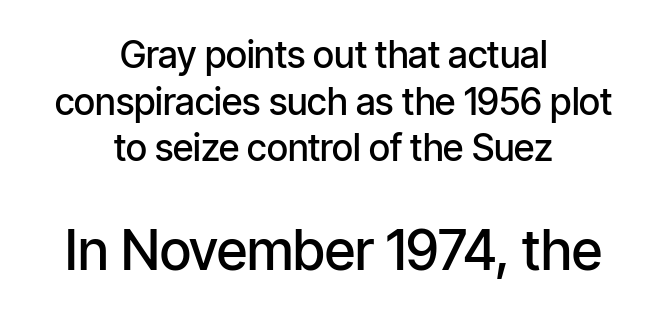
Classification — sans serif. Underline: absent. Here the second block reads like a headline and the first like body copy. The typesetting leans somewhat heavy: a semibold.
